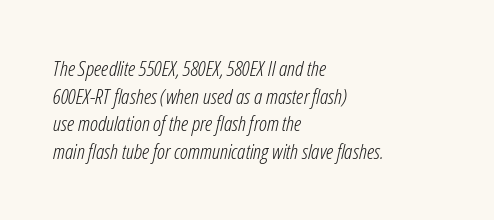
{"italic": "yes", "lean": "right", "slant_degrees": 12, "bold": "no", "underline": "no", "align": "left", "line_spacing": "normal", "line_spacing_ratio": 1.32, "letter_spacing": "normal", "letter_spacing_em": 0.0, "glyph_px": 21}
